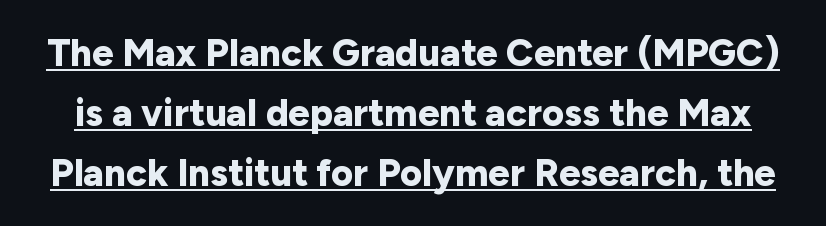
Q: Is the text bold? A: Yes.
Q: Is the text italic (slanted)? A: No, it is upright.
Q: Is the typeface a serif or a sans-serif typeface? A: Sans-serif.
Q: Is the text underlined? A: Yes.
Q: Is the spacing between letters normal or unusually wide? A: Normal.
Q: Is the spacing between lines tight, normal or loose? A: Normal.
Q: Width (condensed, normal, or wide)? A: Normal.
Q: Stroke contrast? A: Low.
Q: x-height? A: Medium.
Q: Monospaced? A: No.
